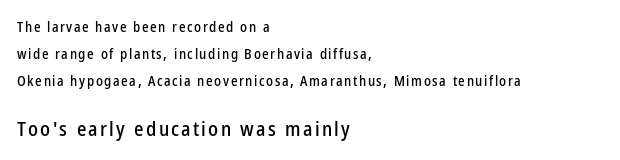
The image shows 20 px text type, upright; set left-aligned, loose line spacing (1.94x), not underlined; the second (bottom) block is 1.43x larger.
